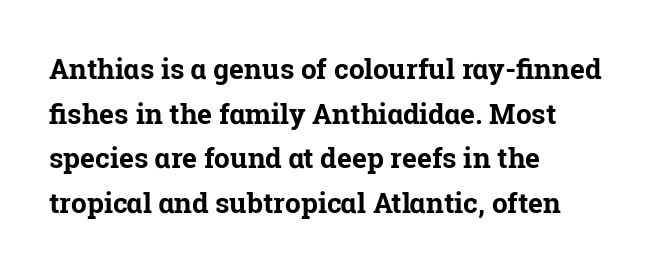
Q: Is the text bold? A: Yes.
Q: Is the text italic (slanted)? A: No, it is upright.
Q: Is the typeface a serif or a sans-serif typeface? A: Serif.
Q: Is the text underlined? A: No.
Q: How is the paragraph aligned? A: Left-aligned.
Q: Is the spacing between letters normal or unusually wide? A: Normal.
Q: Is the spacing between lines tight, normal or loose? A: Normal.
Q: Width (condensed, normal, or wide)? A: Normal.
Q: Stroke contrast? A: Low.
Q: x-height? A: Medium.
Q: Monospaced? A: No.
